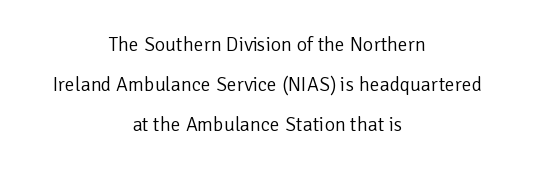
The image shows 20 px text type, upright; set centered, loose line spacing (2.01x), normal letter spacing, not underlined.
